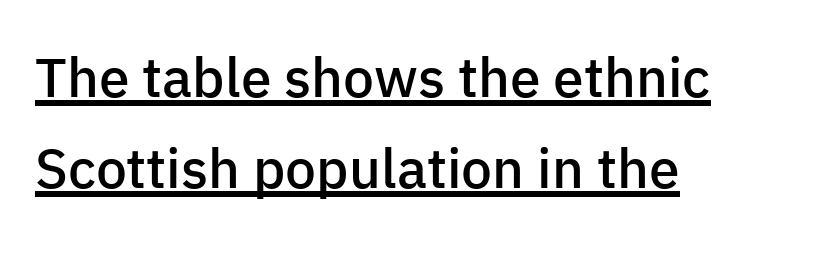
Q: Is the text bold? A: Semi-bold.
Q: Is the text italic (slanted)? A: No, it is upright.
Q: Is the typeface a serif or a sans-serif typeface? A: Sans-serif.
Q: Is the text underlined? A: Yes.
Q: How is the paragraph aligned? A: Left-aligned.
Q: Is the spacing between letters normal or unusually wide? A: Normal.
Q: Is the spacing between lines tight, normal or loose? A: Normal.
Q: Width (condensed, normal, or wide)? A: Normal.
Q: Stroke contrast? A: Low.
Q: x-height? A: Medium.
Q: Monospaced? A: No.
